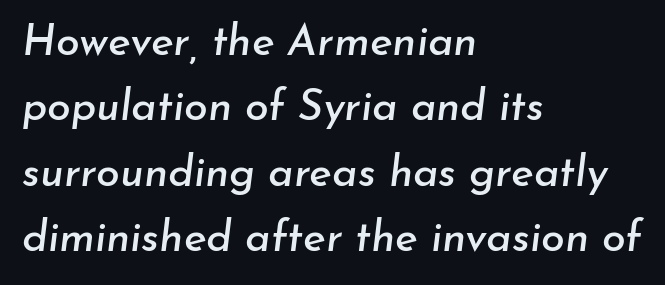
{"italic": "yes", "lean": "right", "slant_degrees": 7, "width": "normal", "stroke_contrast": "low", "x_height": "small", "monospaced": "no", "underline": "no", "align": "left", "line_spacing": "normal", "line_spacing_ratio": 1.52, "letter_spacing": "normal", "letter_spacing_em": 0.0, "glyph_px": 43}
